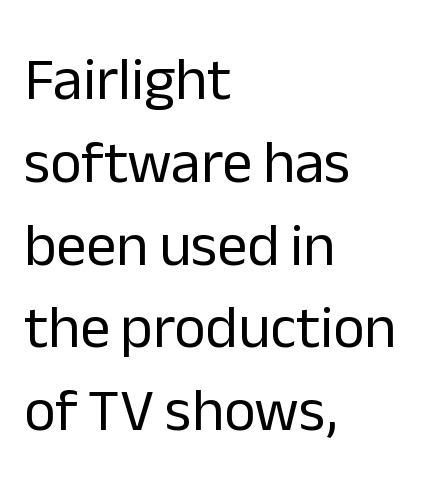
Note the varied advance widths — an 'i' is clearly narrower than an 'm'. Stems here are at most as thick as an everyday book face. The line texture is even and compact thanks to regular tracking. Compared with a centered layout, this one pins lines to the left instead. The passage shown is typeset with a sans-serif family.
